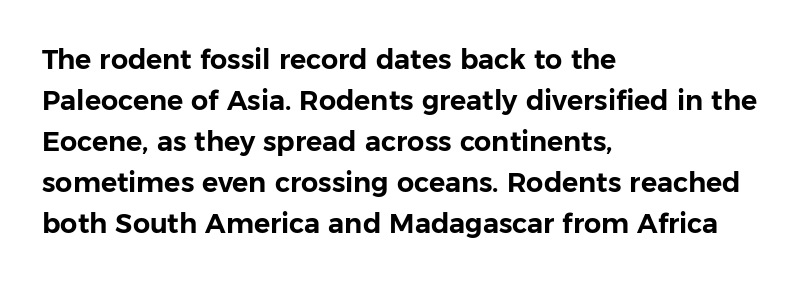
Q: Is the text italic (slanted)? A: No, it is upright.
Q: Is the text underlined? A: No.
Q: How is the paragraph aligned? A: Left-aligned.
Q: Is the spacing between letters normal or unusually wide? A: Normal.
Q: Is the spacing between lines tight, normal or loose? A: Normal.
